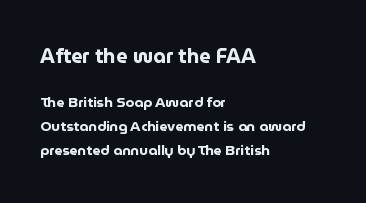
The image shows 20 px bold type, upright; set left-aligned, line spacing 1.71x, normal letter spacing, not underlined; the first (top) block is 1.43x larger.
